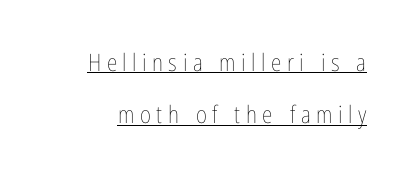
Q: Is the text bold? A: No.
Q: Is the text italic (slanted)? A: No, it is upright.
Q: Is the text underlined? A: Yes.
Q: Is the spacing between letters normal or unusually wide? A: Unusually wide.
Q: Is the spacing between lines tight, normal or loose? A: Loose.
